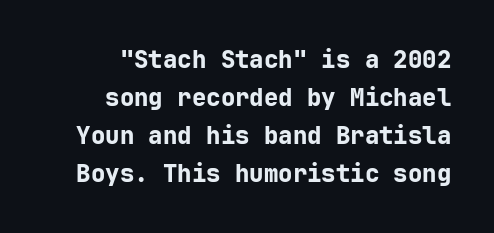
The image shows 24 px bold type, upright; set right-aligned, normal line spacing (1.58x), normal letter spacing, not underlined.
